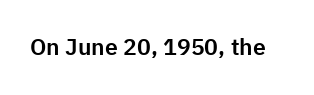
{"italic": "no", "underline": "no", "letter_spacing": "normal", "letter_spacing_em": 0.0, "glyph_px": 23}
